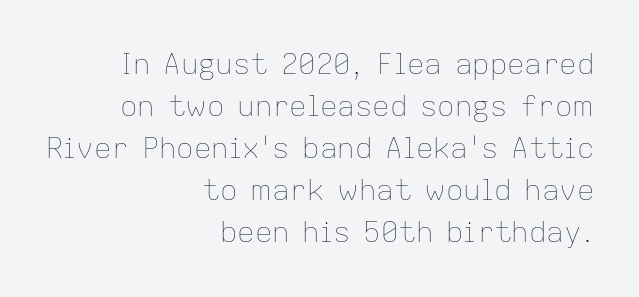
{"italic": "no", "bold": "no", "weight": "thin", "width": "normal", "stroke_contrast": "low", "x_height": "medium", "monospaced": "no", "underline": "no", "align": "right", "line_spacing": "normal", "line_spacing_ratio": 1.45, "letter_spacing": "normal", "letter_spacing_em": 0.0, "glyph_px": 29}
